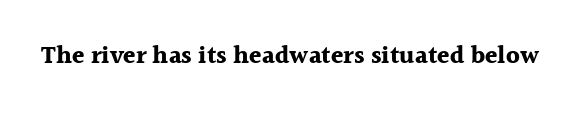
Q: Is the text bold? A: Yes.
Q: Is the text italic (slanted)? A: No, it is upright.
Q: Is the text underlined? A: No.
Q: Is the spacing between letters normal or unusually wide? A: Normal.
